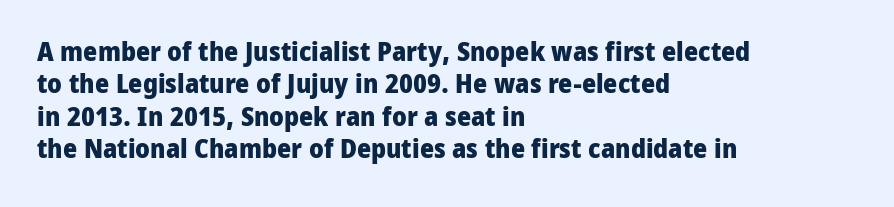
Q: Is the text bold? A: Yes.
Q: Is the text italic (slanted)? A: No, it is upright.
Q: Is the text underlined? A: No.
Q: How is the paragraph aligned? A: Left-aligned.
Q: Is the spacing between letters normal or unusually wide? A: Normal.
